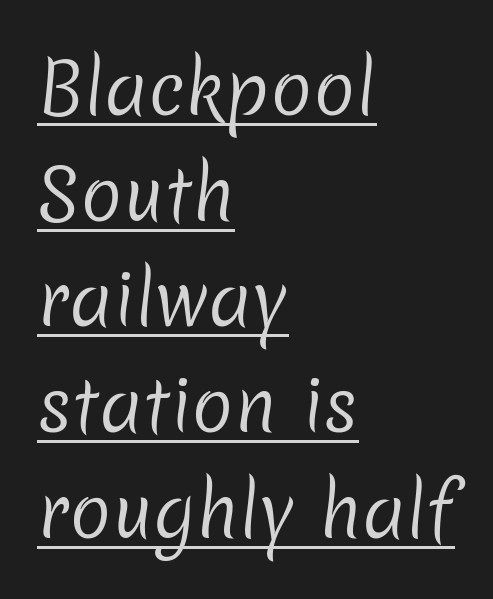
Grotesque or geometric, the face here clearly has no serifs. The face used here is rendered with its standard letterfit. What's the leading like? Ordinary, nothing unusual. Compared with undecorated copy, this sample adds a rule below the words. A typesetter would call this proportional, since set widths differ per character. Is the block centered? No — it sits flush against the left margin.
